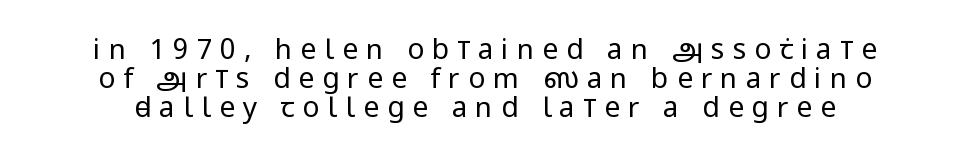
The image shows 28 px regular-weight, condensed sans-serif type, upright; set tight line spacing (1.04x), unusually wide letter spacing (+0.29 em), not underlined; low stroke contrast and a large x-height.
